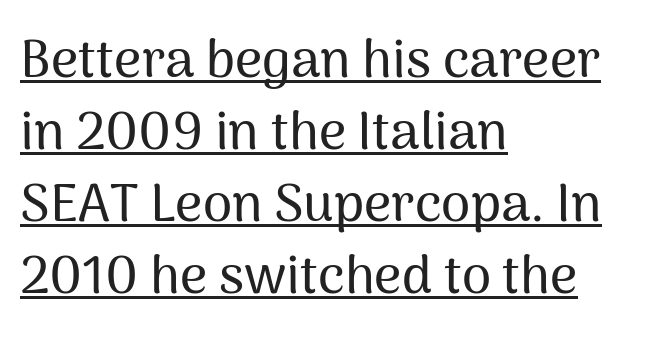
Every stem runs plumb, perpendicular to the baseline. A typesetter would call this proportional, since set widths differ per character. Successive baselines arrive at the customary interval. A student would call this left alignment; a typographer would say flush left, rag right. The type family on display is of the sans-serif kind. This sample uses plain, unmodified letter spacing.
